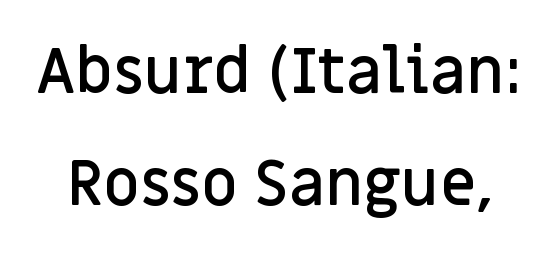
A typesetter would label this face a sans. The rendering uses natural spacing where letterforms have individual widths. Default kerning and tracking; the words read as compact shapes. Notice how the stems are strictly vertical — no italics here. On the weight axis this lands at semibold, roughly 600. The words here are not underlined.
